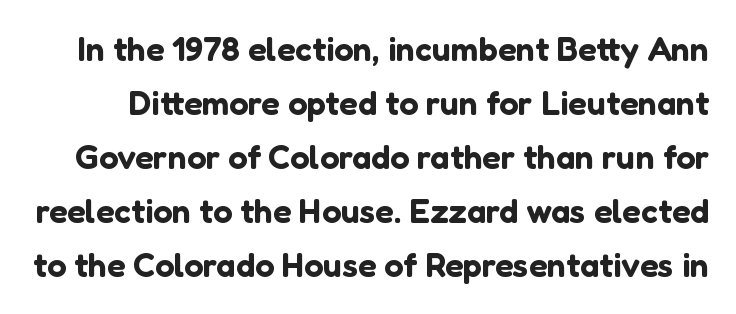
Tall strokes in this sample are plumb rather than angled. Rows of type keep a routine distance in the vertical direction. You could call the tracking neutral — neither tight nor loose. You could not count columns in this text — the font is proportionally spaced.
